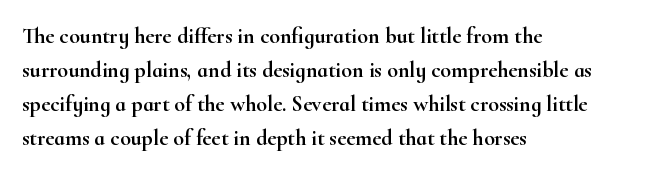
Q: Is the text italic (slanted)? A: No, it is upright.
Q: Is the text underlined? A: No.
Q: How is the paragraph aligned? A: Left-aligned.
Q: Is the spacing between letters normal or unusually wide? A: Normal.
Q: Is the spacing between lines tight, normal or loose? A: Normal.
